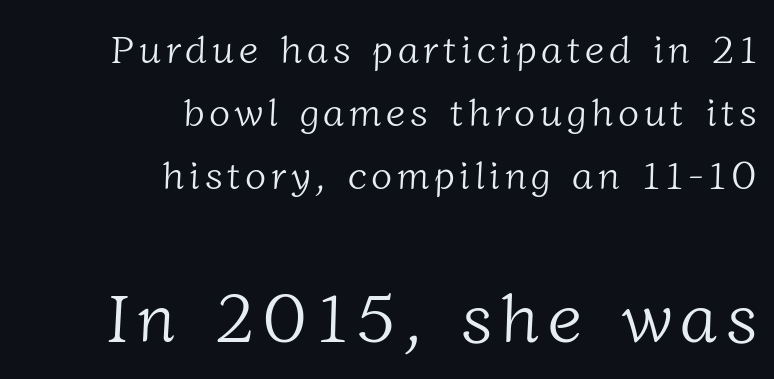
Is the stroke heavy? The answer is a plain regular-or-lighter. The face used here is proportionally spaced, like ordinary book or web type. The line-height multiplier appears to be the usual default. Serifs: yes, visible at the terminals of the letterforms. Does the bottom block carry the larger type? Yes, it does. One-word summary of the alignment: right.
